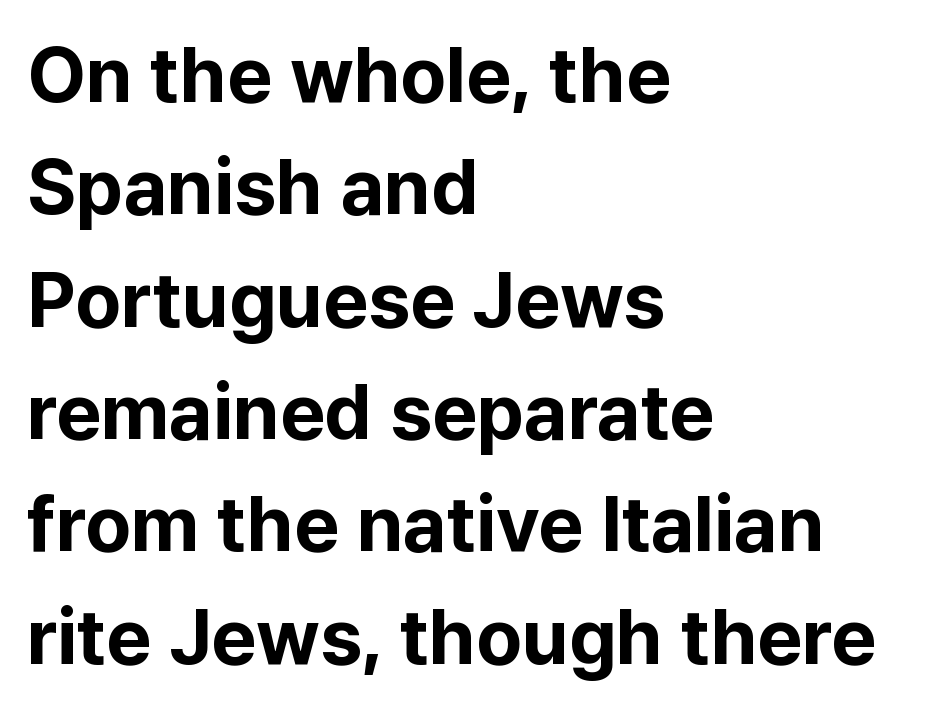
{"serif": "no", "italic": "no", "bold": "yes", "weight": "bold", "width": "normal", "stroke_contrast": "low", "x_height": "medium", "monospaced": "no", "underline": "no", "align": "left", "line_spacing": "normal", "line_spacing_ratio": 1.44, "letter_spacing": "normal", "letter_spacing_em": 0.0, "glyph_px": 78}
